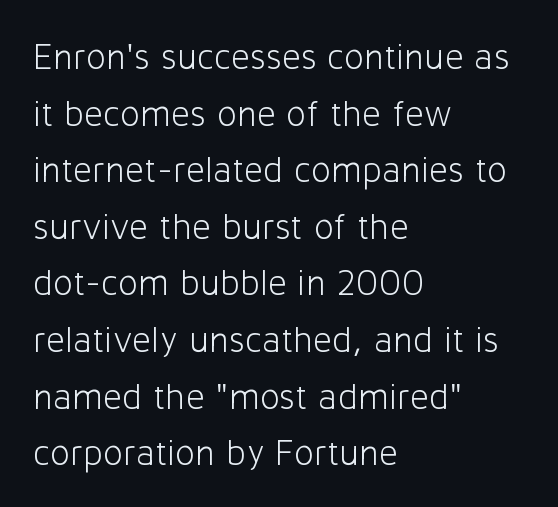
The image shows 37 px light sans-serif type, upright; set left-aligned, normal line spacing (1.53x), normal letter spacing, not underlined; low stroke contrast and a medium x-height.
